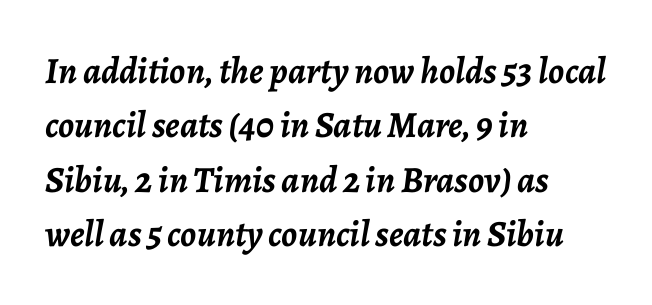
{"italic": "yes", "lean": "right", "slant_degrees": 7, "bold": "yes", "weight": "semibold", "width": "normal", "stroke_contrast": "low", "x_height": "medium", "monospaced": "no", "underline": "no", "align": "left", "line_spacing": "normal", "line_spacing_ratio": 1.47, "letter_spacing": "normal", "letter_spacing_em": 0.0, "glyph_px": 37}
